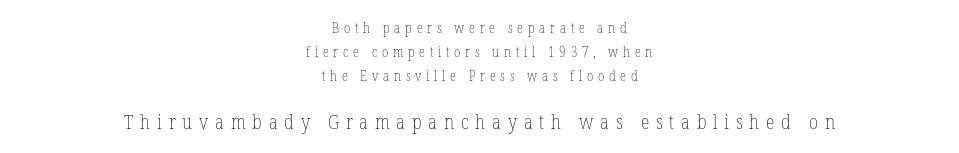
{"italic": "no", "bold": "no", "underline": "no", "align": "center", "line_spacing_ratio": 1.73, "letter_spacing": "wide", "letter_spacing_em": 0.34, "larger_block": "second", "size_ratio": 1.43, "glyph_px": 20}
